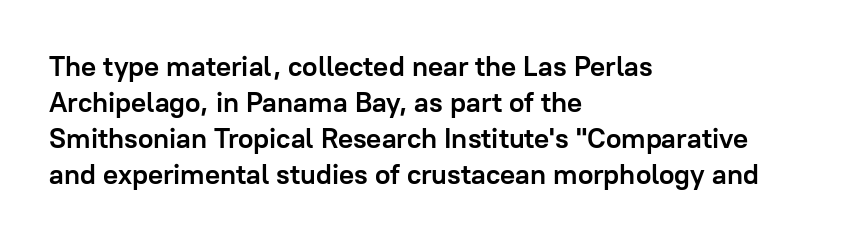
The image shows 28 px semibold sans-serif type, upright; set left-aligned, normal line spacing (1.29x), normal letter spacing, not underlined; low stroke contrast and a medium x-height.
